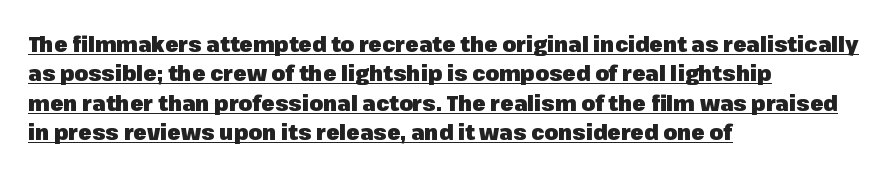
{"italic": "no", "bold": "yes", "underline": "yes", "align": "left", "line_spacing": "normal", "line_spacing_ratio": 1.33, "letter_spacing": "normal", "letter_spacing_em": 0.0, "glyph_px": 22}
